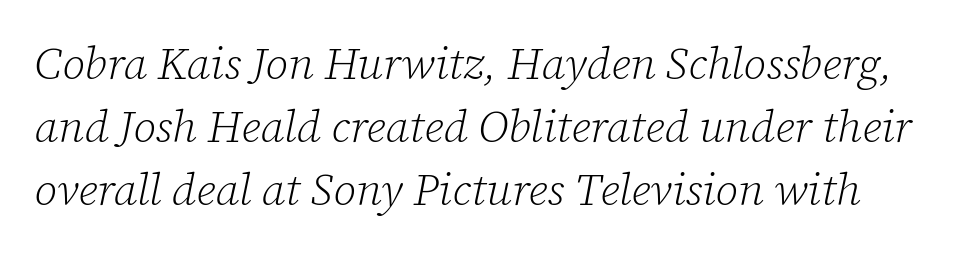
The image shows 45 px light serif type, italic (leaning right); set normal line spacing (1.4x), normal letter spacing, not underlined; low stroke contrast and a medium x-height.
